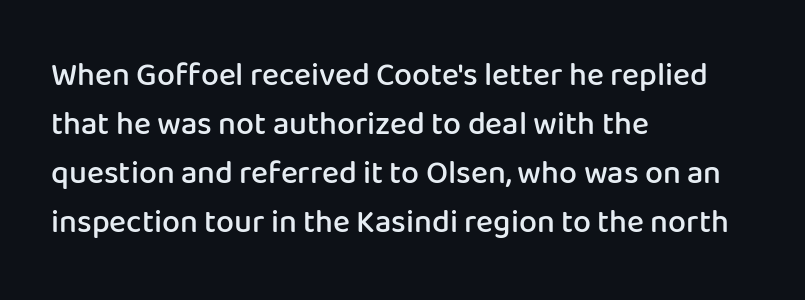
If you drew a line through each stem, it would be perfectly vertical. Character widths vary here, with narrow letters taking less room than wide ones. The typesetting leans somewhat heavy: a semibold. How would I describe the line gaps? Plain and ordinary. Typeset ragged right — the left edge is the straight one.
